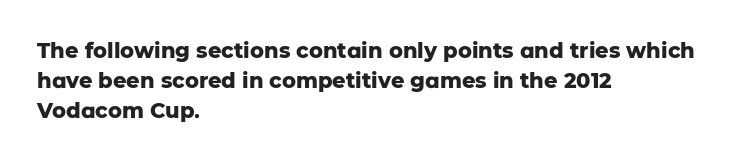
Q: Is the text bold? A: Yes.
Q: Is the text italic (slanted)? A: No, it is upright.
Q: Is the text underlined? A: No.
Q: How is the paragraph aligned? A: Left-aligned.
Q: Is the spacing between letters normal or unusually wide? A: Normal.
Q: Is the spacing between lines tight, normal or loose? A: Normal.
